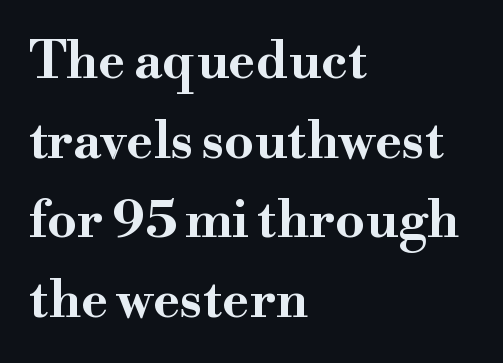
{"serif": "yes", "italic": "no", "bold": "yes", "weight": "bold", "width": "wide", "stroke_contrast": "high", "x_height": "small", "monospaced": "no", "underline": "no", "align": "left", "line_spacing": "normal", "line_spacing_ratio": 1.53, "letter_spacing": "normal", "letter_spacing_em": 0.0, "glyph_px": 52}
